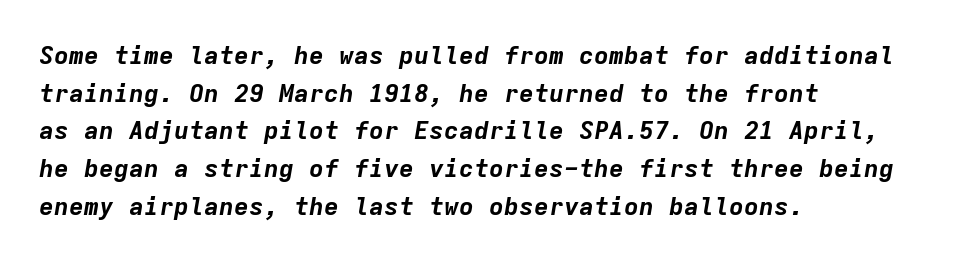
Look at the tracking — it's just the regular setting, nothing added. A full-strength bold gives these letters their thick strokes. The lines in this sample share a left origin and differ only in where they stop. The face used here has a pronounced slope to its letters.
